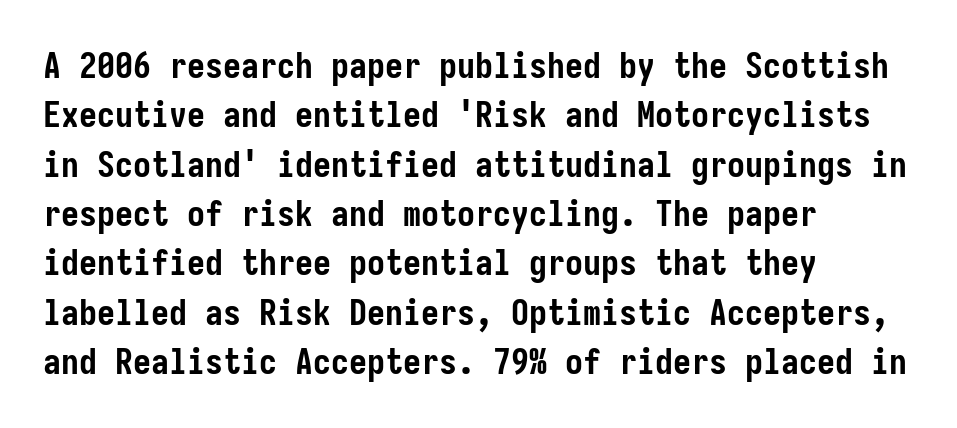
Q: Is the text bold? A: Yes.
Q: Is the text italic (slanted)? A: No, it is upright.
Q: Is the typeface a serif or a sans-serif typeface? A: Sans-serif.
Q: Is the text underlined? A: No.
Q: How is the paragraph aligned? A: Left-aligned.
Q: Is the spacing between letters normal or unusually wide? A: Normal.
Q: Is the spacing between lines tight, normal or loose? A: Normal.
Q: Width (condensed, normal, or wide)? A: Condensed.
Q: Stroke contrast? A: Low.
Q: x-height? A: Medium.
